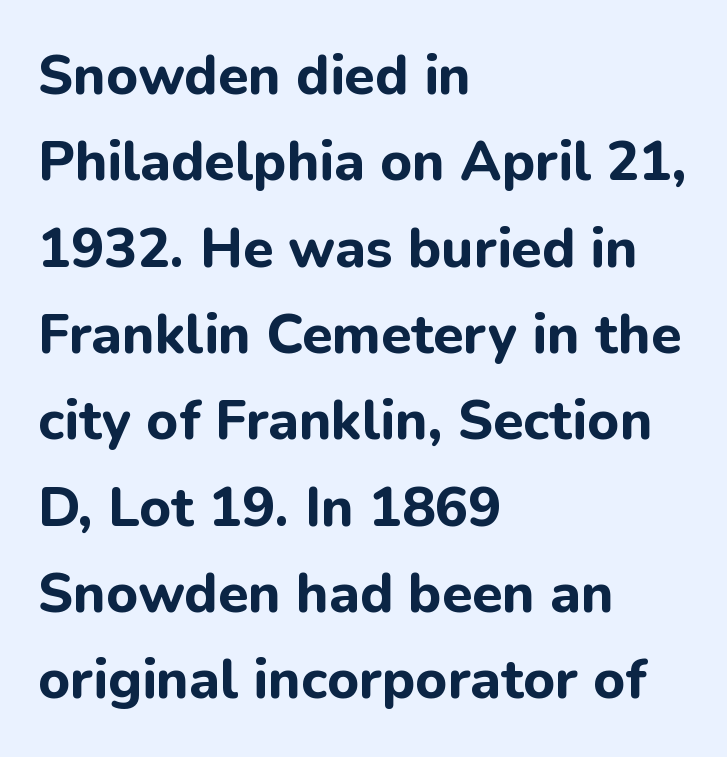
Q: Is the text bold? A: Yes.
Q: Is the text italic (slanted)? A: No, it is upright.
Q: Is the typeface a serif or a sans-serif typeface? A: Sans-serif.
Q: Is the text underlined? A: No.
Q: How is the paragraph aligned? A: Left-aligned.
Q: Is the spacing between letters normal or unusually wide? A: Normal.
Q: Is the spacing between lines tight, normal or loose? A: Normal.
Q: Width (condensed, normal, or wide)? A: Normal.
Q: Stroke contrast? A: Low.
Q: x-height? A: Medium.
Q: Monospaced? A: No.
